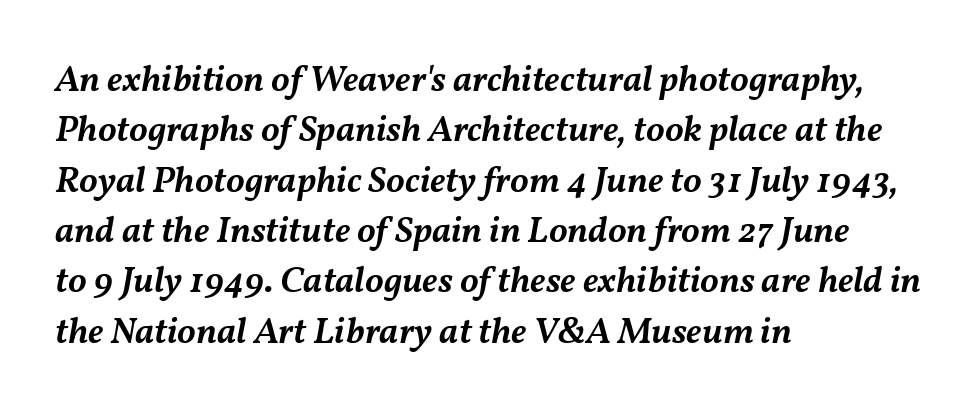
The typesetter chose a ragged-right arrangement here. The letters advance in unequal steps, a hallmark of proportional type. A typesetter would call this leading conventional body-copy spacing. The typesetting leans somewhat heavy: a semibold. The space beneath each line is pristine and unruled. The line texture is even and compact thanks to regular tracking.
